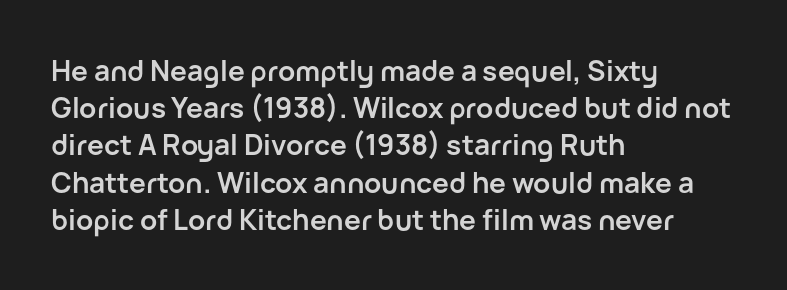
Just letters on the line, the space beneath them empty. Unlike a traditional serif, this face leaves its strokes unadorned. This rendering uses left alignment, leaving the right contour irregular. Character widths vary here, with narrow letters taking less room than wide ones. Observe the ordinary spacing: letters are neighbours, not strangers. Stroke thickness is high; the sample reads as a true bold.
